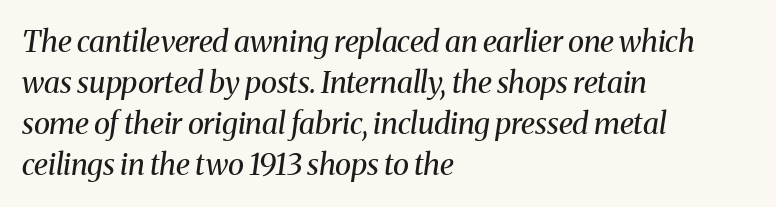
The image shows 30 px regular-weight serif type, italic (leaning right); set left-aligned, normal line spacing (1.37x), normal letter spacing, not underlined; medium stroke contrast and a medium x-height.
